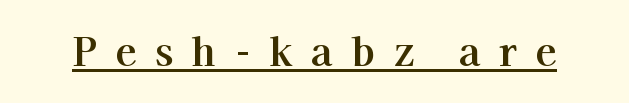
The letters are spread apart with noticeably loose tracking. Posture: straight, roman, zero tilt. The words here are underlined. Observe the serifs anchoring each vertical stroke in this sample. The letters advance in unequal steps, a hallmark of proportional type.
